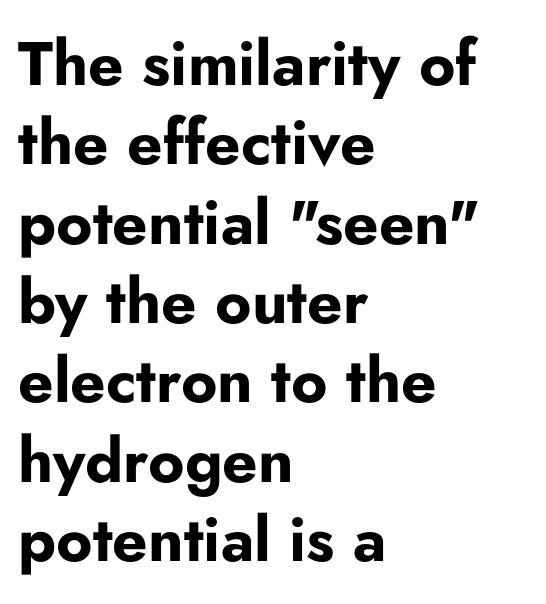
Posture: straight, roman, zero tilt. Teacher's note: observe the even left margin — that is flush-left alignment. Summary of weight: heavy, a full bold. The face used here is proportionally spaced, like ordinary book or web type. No word sits above an underline. These lines sit exactly where default settings would place them.
